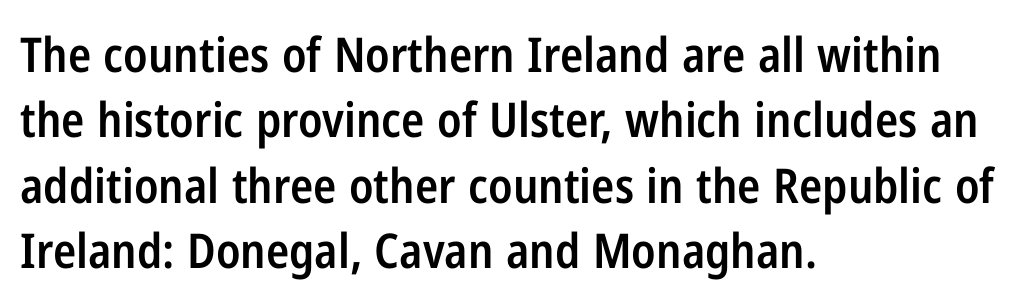
Q: Is the text bold? A: Semi-bold.
Q: Is the text italic (slanted)? A: No, it is upright.
Q: Is the typeface a serif or a sans-serif typeface? A: Sans-serif.
Q: Is the text underlined? A: No.
Q: How is the paragraph aligned? A: Left-aligned.
Q: Is the spacing between letters normal or unusually wide? A: Normal.
Q: Is the spacing between lines tight, normal or loose? A: Normal.
Q: Width (condensed, normal, or wide)? A: Condensed.
Q: Stroke contrast? A: Low.
Q: x-height? A: Medium.
Q: Monospaced? A: No.
